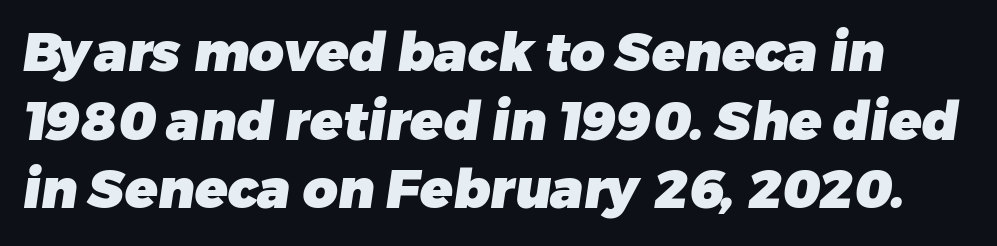
{"serif": "no", "bold": "yes", "weight": "heavy", "width": "normal", "stroke_contrast": "low", "x_height": "medium", "monospaced": "no", "underline": "no", "align": "left", "line_spacing": "normal", "line_spacing_ratio": 1.27, "letter_spacing": "normal", "letter_spacing_em": 0.0, "glyph_px": 54}
